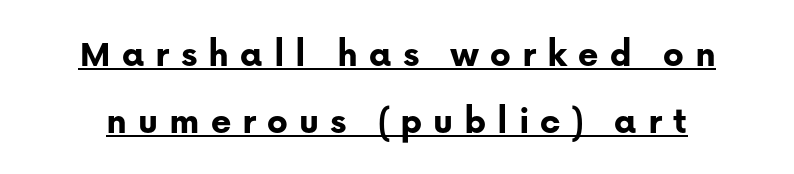
Q: Is the text bold? A: Yes.
Q: Is the text italic (slanted)? A: No, it is upright.
Q: Is the typeface a serif or a sans-serif typeface? A: Sans-serif.
Q: Is the text underlined? A: Yes.
Q: Is the spacing between letters normal or unusually wide? A: Unusually wide.
Q: Width (condensed, normal, or wide)? A: Normal.
Q: Stroke contrast? A: Low.
Q: x-height? A: Medium.
Q: Monospaced? A: No.
